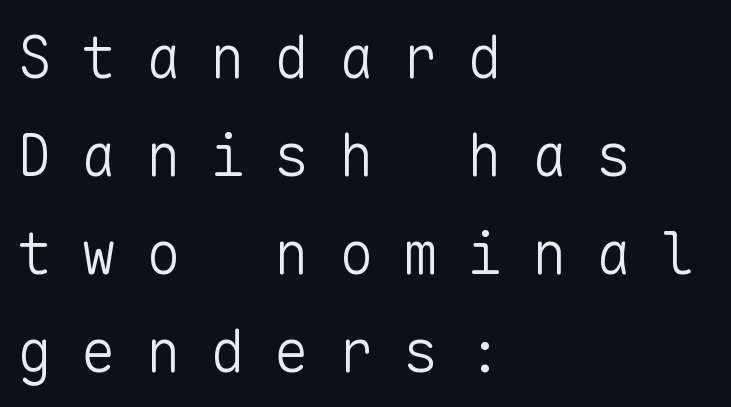
Q: Is the text bold? A: No.
Q: Is the text italic (slanted)? A: No, it is upright.
Q: Is the typeface a serif or a sans-serif typeface? A: Sans-serif.
Q: Is the text underlined? A: No.
Q: How is the paragraph aligned? A: Left-aligned.
Q: Is the spacing between letters normal or unusually wide? A: Unusually wide.
Q: Is the spacing between lines tight, normal or loose? A: Normal.
Q: Width (condensed, normal, or wide)? A: Normal.
Q: Stroke contrast? A: Low.
Q: x-height? A: Medium.
Q: Monospaced? A: Yes.
